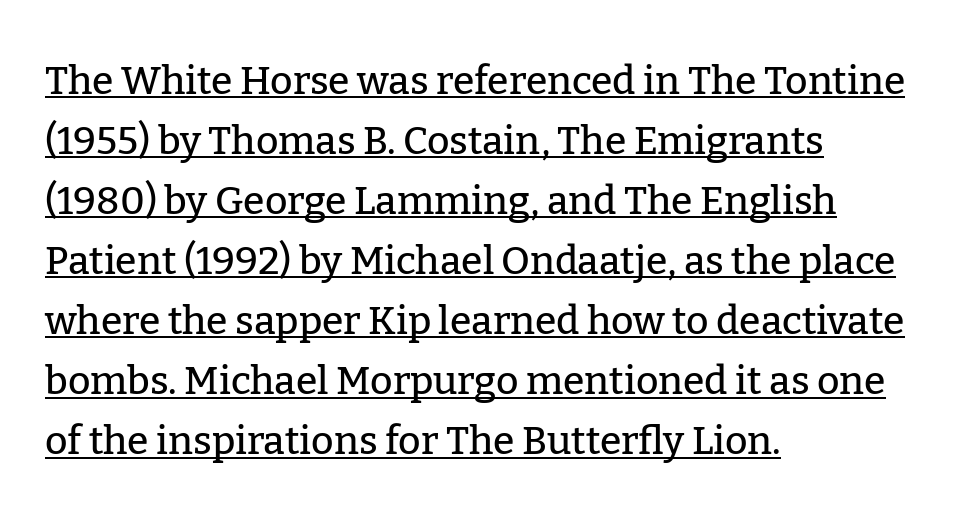
{"serif": "yes", "italic": "no", "width": "normal", "stroke_contrast": "low", "x_height": "medium", "monospaced": "no", "underline": "yes", "align": "left", "line_spacing": "normal", "line_spacing_ratio": 1.54, "letter_spacing": "normal", "letter_spacing_em": 0.0, "glyph_px": 39}
